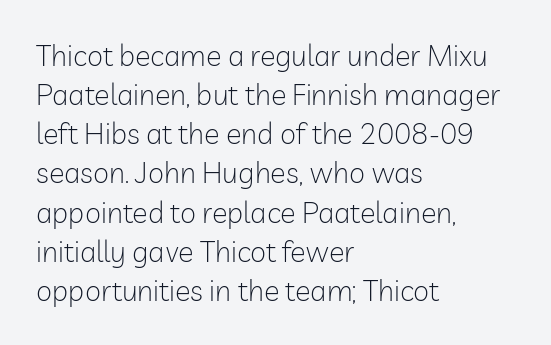
Normally led — the rows are evenly, conventionally spaced. Is the type heavy? It reads as light-to-regular instead. A roman cut, with each character standing at attention. Here the designer chose a conventional face with non-uniform glyph widths. Type style note: lacks serifs. Any mark beneath the type? The region is blank.
